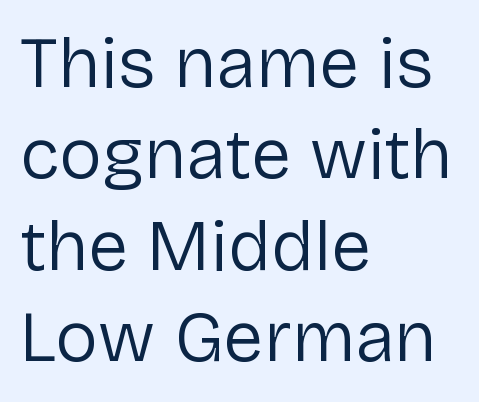
{"serif": "no", "italic": "no", "bold": "no", "weight": "regular", "width": "normal", "stroke_contrast": "low", "x_height": "medium", "monospaced": "no", "underline": "no", "align": "left", "line_spacing": "normal", "line_spacing_ratio": 1.27, "letter_spacing": "normal", "letter_spacing_em": 0.0, "glyph_px": 72}
